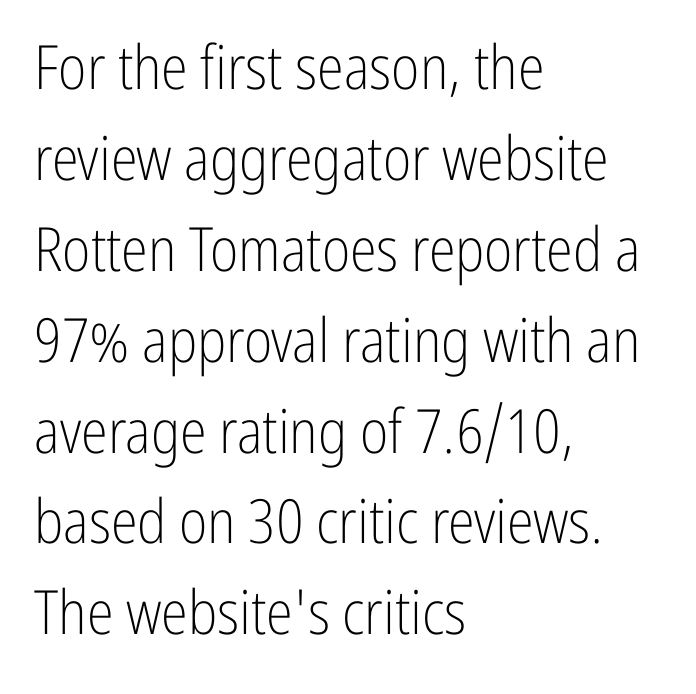
The image shows 61 px light, condensed sans-serif type, upright; set left-aligned, normal line spacing (1.49x), normal letter spacing, not underlined; low stroke contrast and a medium x-height.
